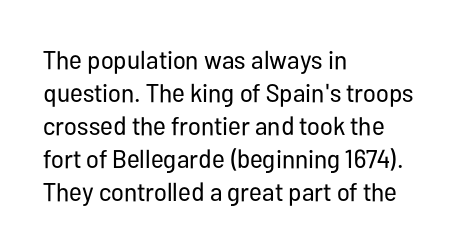
The image shows 26 px text type, upright; set left-aligned, normal line spacing (1.27x), normal letter spacing, not underlined.
